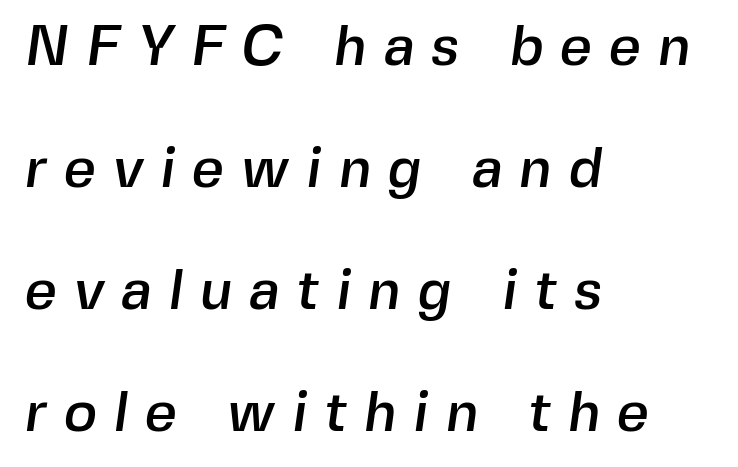
Q: Is the typeface a serif or a sans-serif typeface? A: Sans-serif.
Q: Is the text underlined? A: No.
Q: How is the paragraph aligned? A: Left-aligned.
Q: Is the spacing between letters normal or unusually wide? A: Unusually wide.
Q: Is the spacing between lines tight, normal or loose? A: Loose.
Q: Width (condensed, normal, or wide)? A: Normal.
Q: x-height? A: Medium.
Q: Monospaced? A: No.
